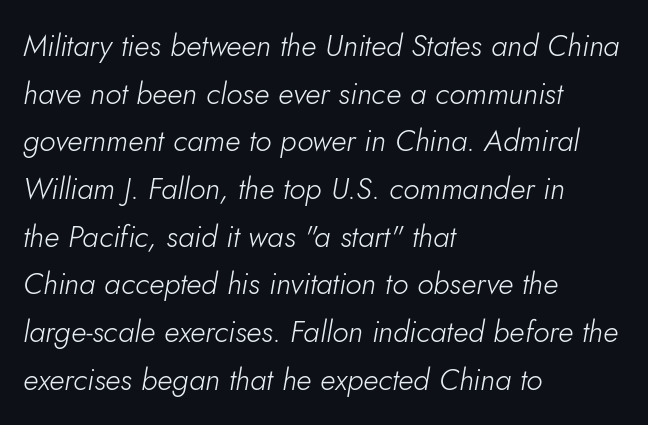
{"italic": "yes", "lean": "right", "slant_degrees": 10, "bold": "no", "weight": "light", "width": "normal", "stroke_contrast": "low", "x_height": "small", "monospaced": "no", "underline": "no", "align": "left", "line_spacing": "normal", "line_spacing_ratio": 1.59, "letter_spacing": "normal", "letter_spacing_em": 0.0, "glyph_px": 30}
